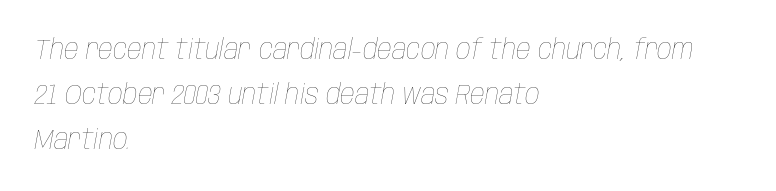
The image shows 29 px thin, condensed type, italic (leaning right); set left-aligned, normal line spacing (1.55x), normal letter spacing, not underlined; low stroke contrast and a large x-height.
